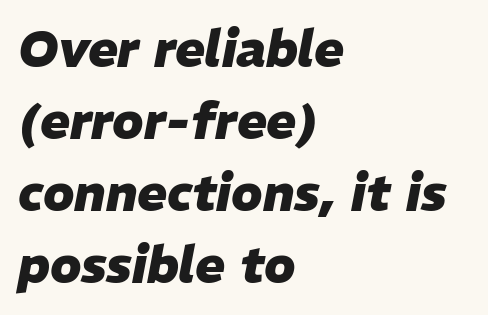
The gaps between neighbouring characters are ordinary and unremarkable. Glance below the letters and you will spot only blank space. The face used here is proportionally spaced, like ordinary book or web type. Set as a true bold cut, around the 700 mark.
